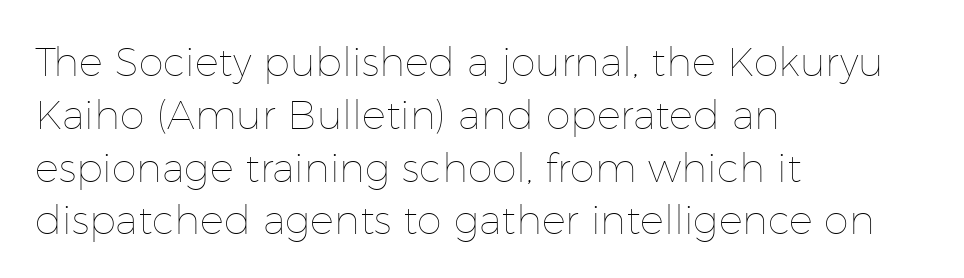
Only glyphs here, with clear space below each row. The space between consecutive lines is moderate. In CSS terms this would be text-align: left. Words appear dense and cohesive because spacing is normal.
